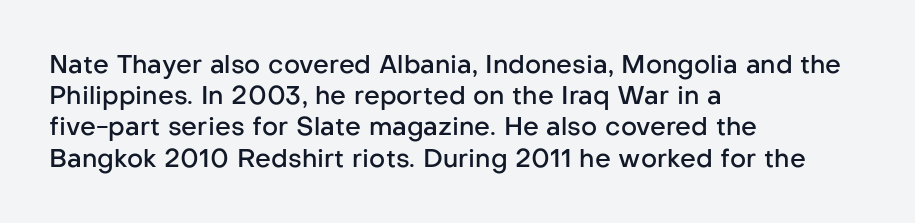
The image shows 25 px text type, upright; set left-aligned, normal line spacing (1.25x), normal letter spacing, not underlined.
